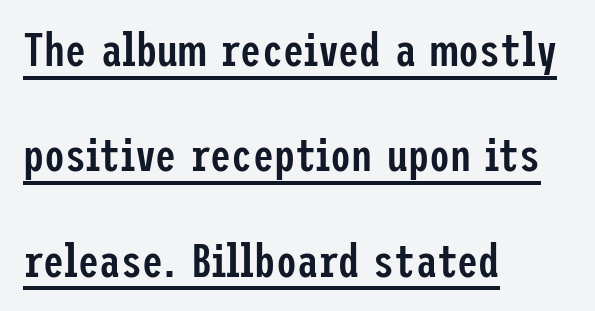
To sum up the face: it is a sans, with no serifs. Slightly chunky letters — semibold, I'd say, not full bold. This sample carries an underscore along the baseline area. It's the straight-up-and-down kind of type. How are the letters spaced? Ordinarily, with no added tracking.
